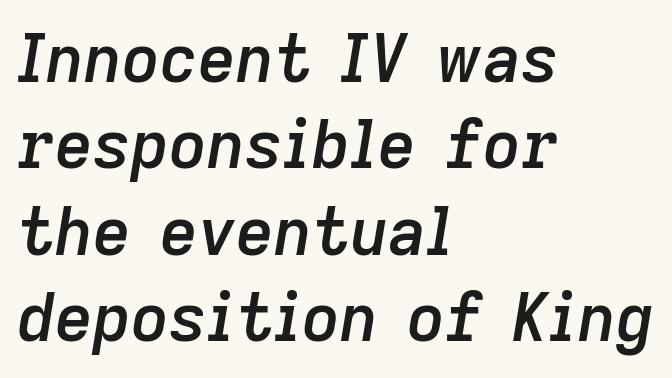
The whole block is typeset with a tilt. Is there much room between lines? A standard amount, neither cramped nor airy. These lines are rendered in a variable-pitch font. Stems and bowls a touch heavier than normal — semibold. Nobody touched the tracking dial on this one.
